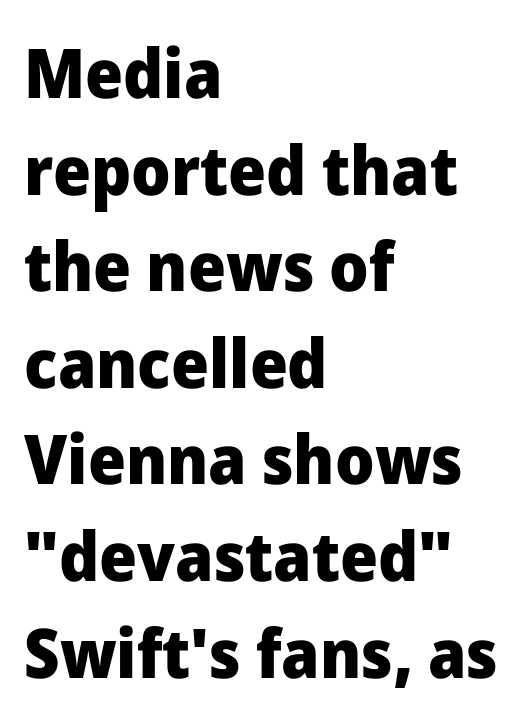
{"serif": "no", "italic": "no", "bold": "yes", "weight": "heavy", "width": "normal", "stroke_contrast": "low", "x_height": "medium", "monospaced": "no", "underline": "no", "align": "left", "line_spacing": "normal", "line_spacing_ratio": 1.4, "letter_spacing": "normal", "letter_spacing_em": 0.0, "glyph_px": 69}
